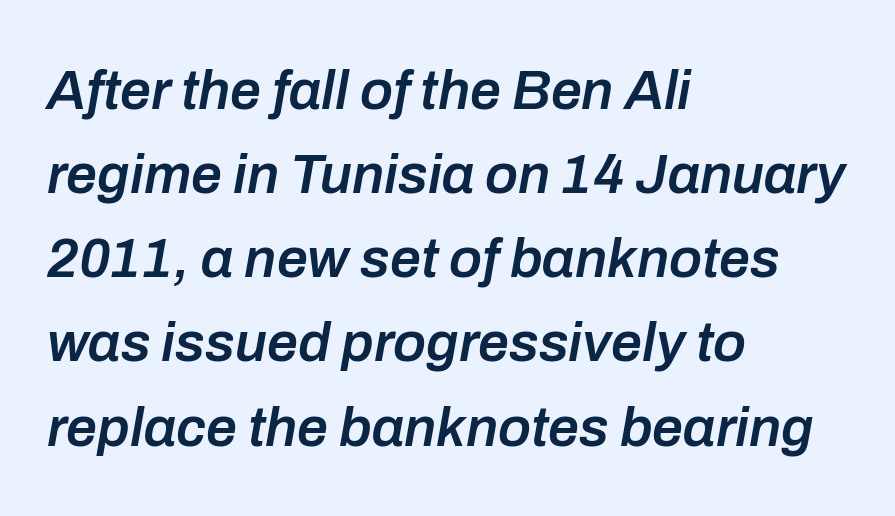
The image shows 55 px semibold type, italic (leaning right); set left-aligned, normal line spacing (1.53x), normal letter spacing, not underlined; low stroke contrast and a medium x-height.
